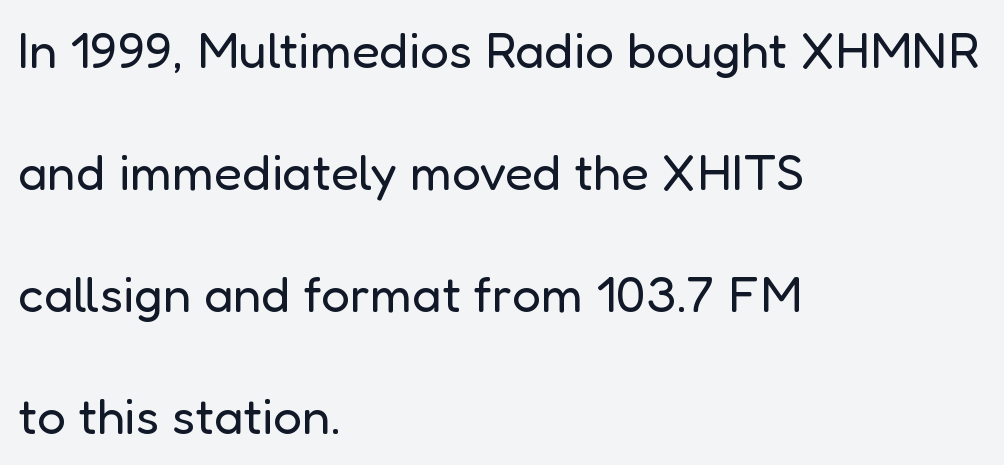
The image shows 51 px regular-weight sans-serif type, upright; set left-aligned, loose line spacing (2.39x), normal letter spacing, not underlined; low stroke contrast and a medium x-height.
